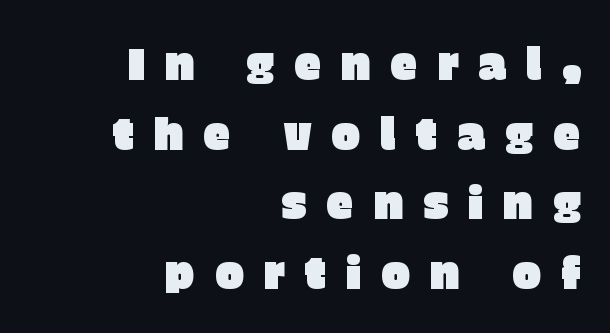
{"serif": "no", "italic": "no", "width": "normal", "stroke_contrast": "low", "x_height": "large", "monospaced": "no", "underline": "no", "align": "right", "line_spacing": "normal", "line_spacing_ratio": 1.58, "letter_spacing": "wide", "letter_spacing_em": 0.44, "glyph_px": 44}
